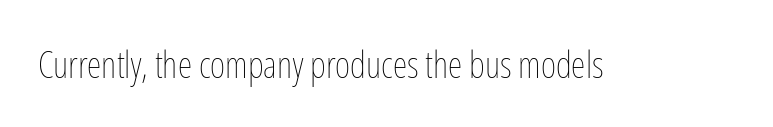
The face used here is proportionally spaced, like ordinary book or web type. Unlike italic type, these characters show no tilt at all. These lines keep a tight, regular rhythm from letter to letter. Only glyphs here, with clear space below each row.
